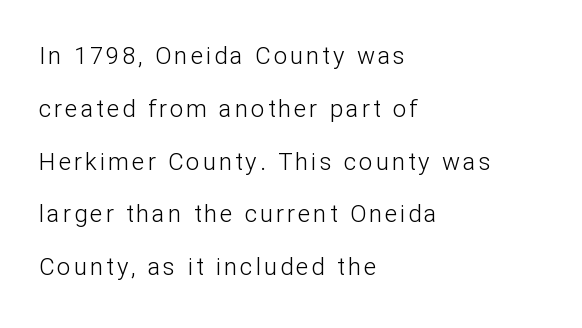
The image shows 24 px text type, upright; set left-aligned, loose line spacing (2.2x), not underlined.
